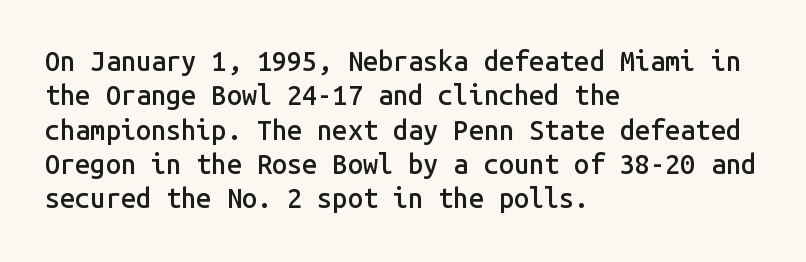
{"italic": "no", "bold": "semi", "underline": "no", "align": "left", "line_spacing": "normal", "line_spacing_ratio": 1.27, "letter_spacing": "normal", "letter_spacing_em": 0.0, "glyph_px": 27}
